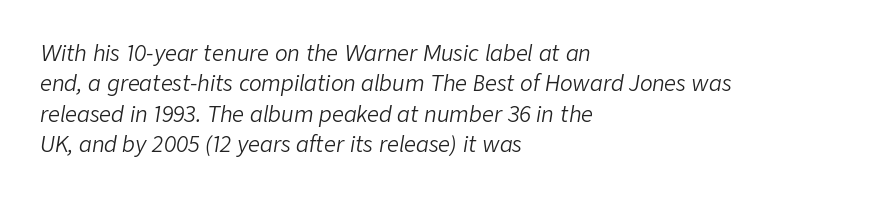
This rendering leaves character spacing at its baseline value. Weight class: somewhere from thin through regular. Any mark beneath the type? The region is blank. Line beginnings align vertically; line endings do not. Tall strokes in this sample are angled rather than plumb. These lines sit exactly where default settings would place them.
